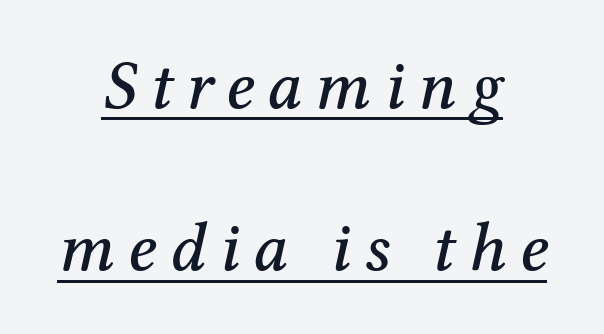
Each line of the rendering has a horizontal stroke beneath the glyphs. Loosely led — the rows are spread out. This sample has the flowing, uneven cadence of proportional lettering. Is the type slanted? Yes — the strokes lean at a clear angle. The passage shown is typeset with a serif family. A student would call this center alignment; a typographer would say set centered.
